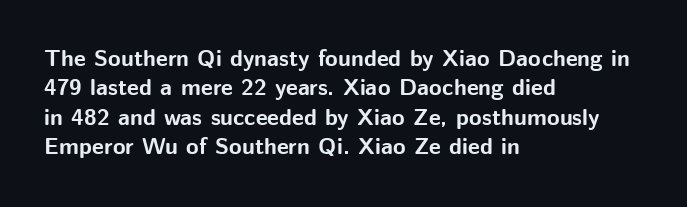
In terms of posture, this sample is upright. Whoever set this chose a conventional vertical rhythm. The space directly below the letters is spotless. A typesetter would call this zero additional tracking.
